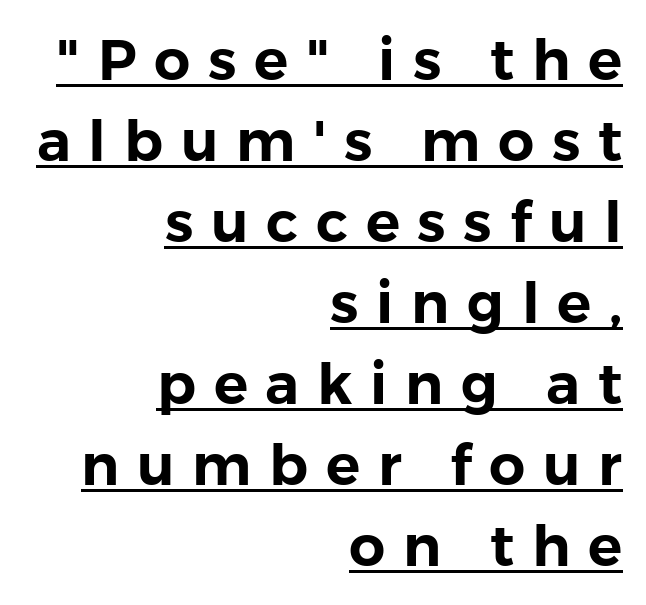
Q: Is the text italic (slanted)? A: No, it is upright.
Q: Is the typeface a serif or a sans-serif typeface? A: Sans-serif.
Q: Is the text underlined? A: Yes.
Q: How is the paragraph aligned? A: Right-aligned.
Q: Is the spacing between letters normal or unusually wide? A: Unusually wide.
Q: Is the spacing between lines tight, normal or loose? A: Normal.
Q: Width (condensed, normal, or wide)? A: Normal.
Q: Stroke contrast? A: Low.
Q: x-height? A: Medium.
Q: Monospaced? A: No.
